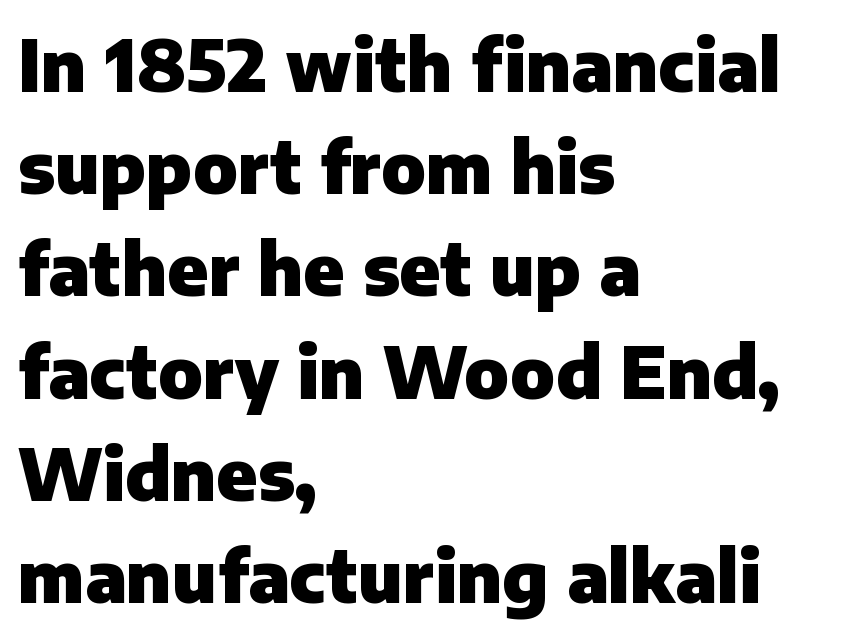
Notice how the stems are strictly vertical — no italics here. Characters follow at the spacing the type designer built in. The words here are not underlined. Does the copy run flush right? No — it runs flush left. Is this a sans? Yes — the strokes have no serifs. Heavy, bold letterforms.
